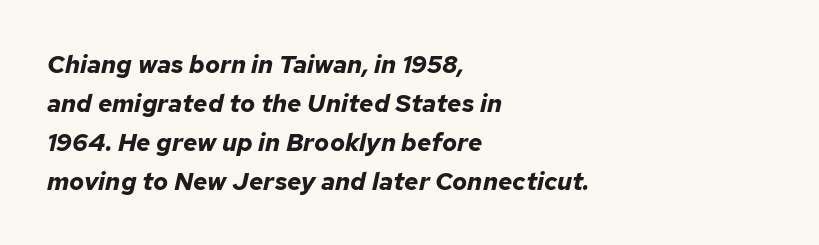
Characters are canted at an angle relative to the baseline's perpendicular. Bare-footed words on every line. Layout note: lines flush left. The space between consecutive lines is moderate. Nothing unusual about the tracking: characters are spaced as the font intends.
